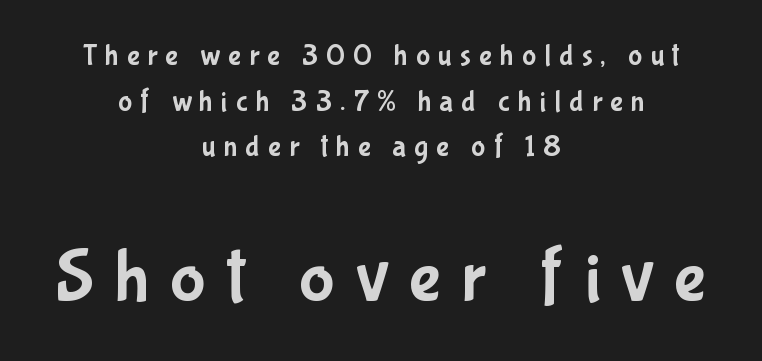
Q: Is the text italic (slanted)? A: No, it is upright.
Q: Is the typeface a serif or a sans-serif typeface? A: Sans-serif.
Q: Is the text underlined? A: No.
Q: How is the paragraph aligned? A: Centered.
Q: Is the spacing between letters normal or unusually wide? A: Unusually wide.
Q: Is the spacing between lines tight, normal or loose? A: Normal.
Q: Which block of text is set in a larger size, the first (top) or the second (bottom)? A: The second (bottom) one.
Q: Width (condensed, normal, or wide)? A: Condensed.
Q: Stroke contrast? A: Low.
Q: x-height? A: Medium.
Q: Monospaced? A: No.
